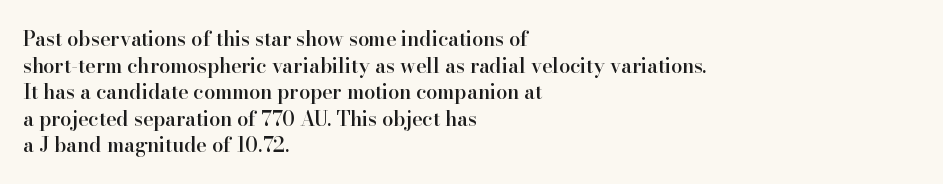
{"italic": "no", "bold": "semi", "underline": "no", "align": "left", "line_spacing": "normal", "line_spacing_ratio": 1.33, "letter_spacing": "normal", "letter_spacing_em": 0.0, "glyph_px": 20}
